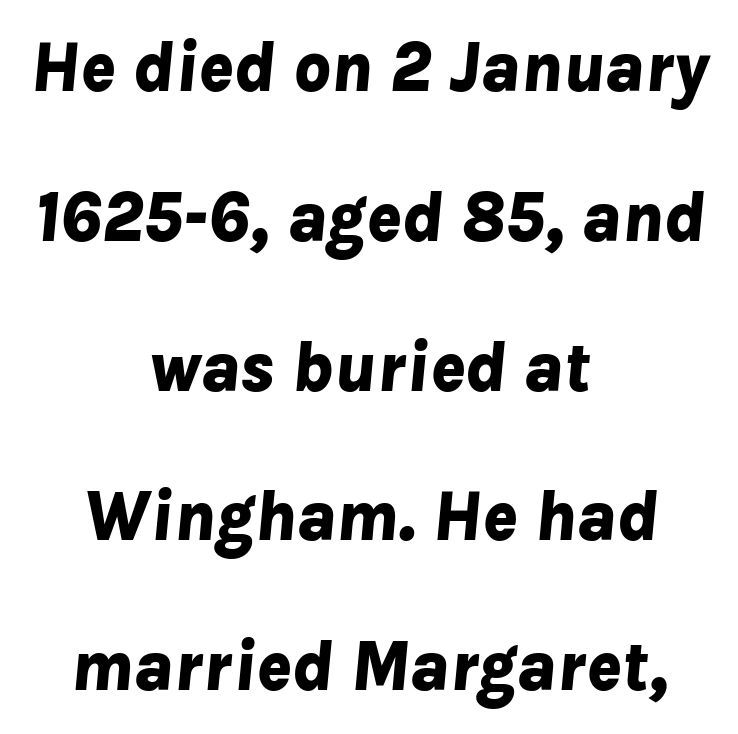
Slant detected: the letters are inclined. These lines stack symmetrically, like a column narrowing and widening about its center. The gaps between neighbouring characters are ordinary and unremarkable. The rendering uses natural spacing where letterforms have individual widths.
